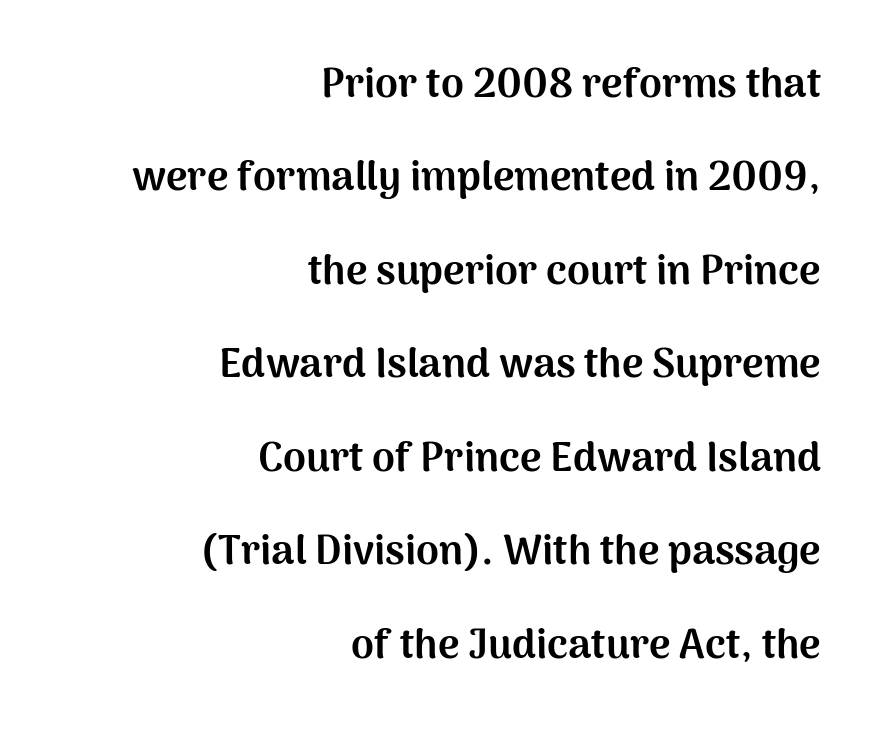
The space beneath each line is pristine and unruled. Quick note: not italic, upright. The letters sit at their default tracking, neither squeezed nor spread. This is heavy type, rendered in bold. Does the copy run flush right? Yes — the right margin is perfectly even.
